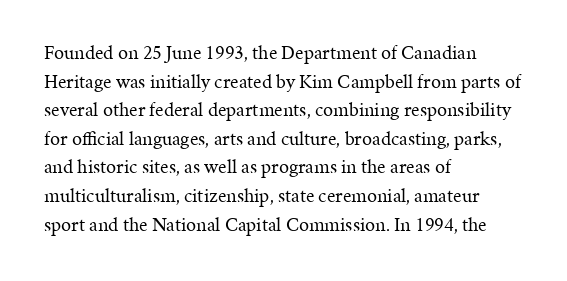
{"italic": "no", "bold": "no", "underline": "no", "align": "left", "line_spacing": "normal", "line_spacing_ratio": 1.43, "letter_spacing": "normal", "letter_spacing_em": 0.0, "glyph_px": 20}
